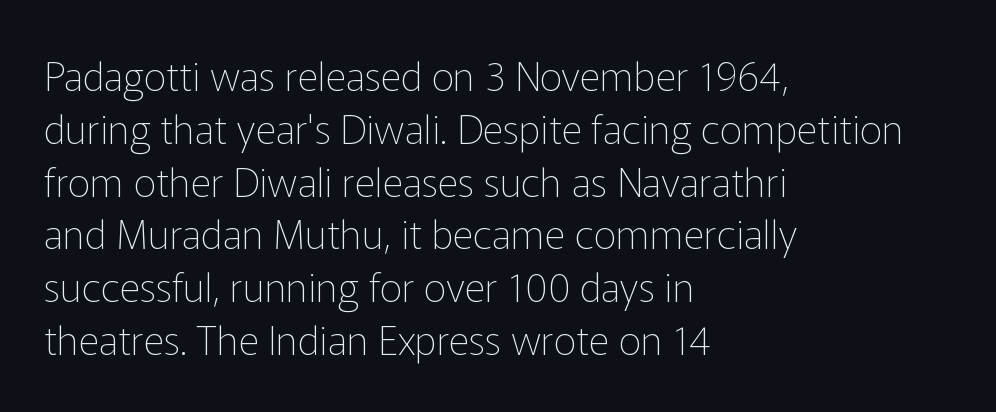
The paragraph shown leans on its left margin. The font sits on the lighter half of the weight spectrum, regular included. Serifs: no, the terminals of the letterforms are clean. These lines keep a tight, regular rhythm from letter to letter. One glance says typical: line gaps are just what's usual.
